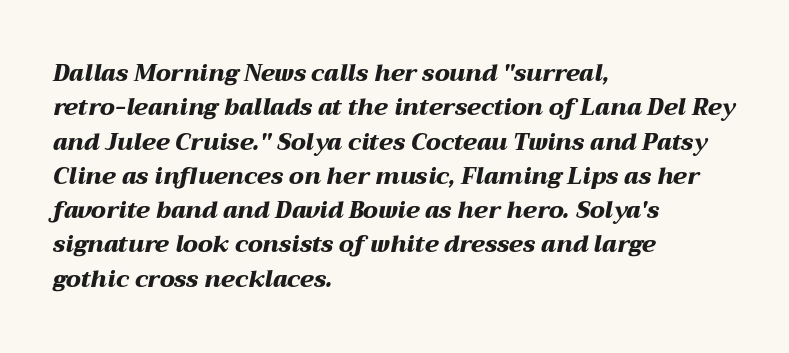
{"italic": "yes", "lean": "right", "slant_degrees": 12, "bold": "yes", "underline": "no", "align": "left", "line_spacing": "normal", "line_spacing_ratio": 1.49, "letter_spacing": "normal", "letter_spacing_em": 0.0, "glyph_px": 23}
